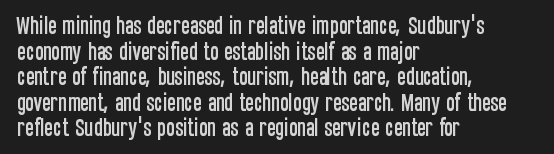
The image shows 20 px text type, upright; set left-aligned, normal line spacing (1.28x), normal letter spacing, not underlined.
